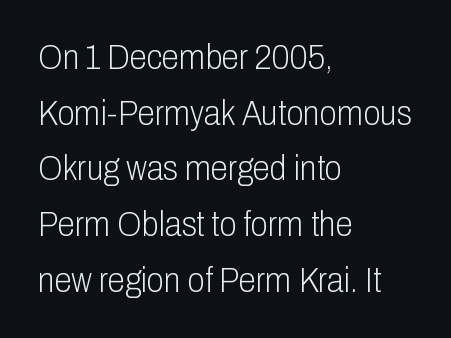
The image shows 35 px light, condensed sans-serif type, upright; set left-aligned, normal line spacing (1.59x), normal letter spacing, not underlined; low stroke contrast and a medium x-height.
